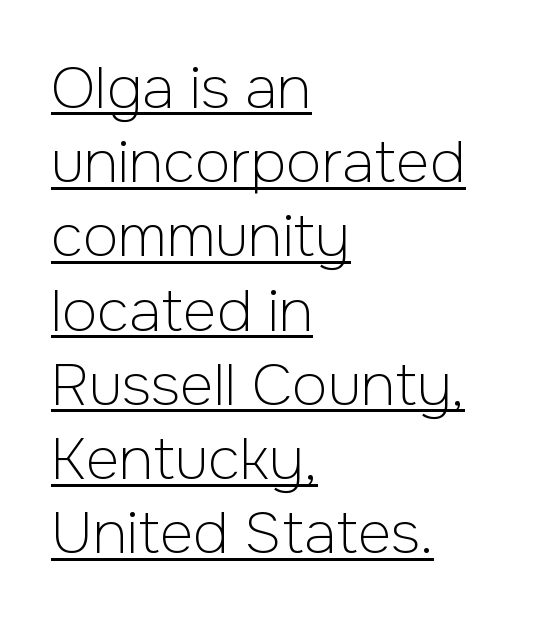
{"serif": "no", "italic": "no", "bold": "no", "weight": "light", "width": "normal", "stroke_contrast": "low", "x_height": "medium", "monospaced": "no", "underline": "yes", "align": "left", "line_spacing": "normal", "line_spacing_ratio": 1.28, "letter_spacing": "normal", "letter_spacing_em": 0.0, "glyph_px": 58}
